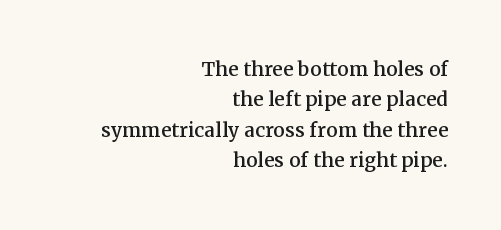
Q: Is the text italic (slanted)? A: No, it is upright.
Q: Is the text underlined? A: No.
Q: How is the paragraph aligned? A: Right-aligned.
Q: Is the spacing between letters normal or unusually wide? A: Normal.
